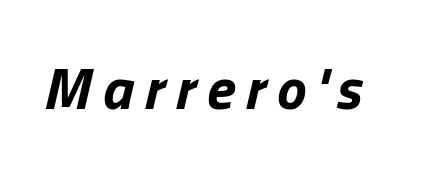
Would a proofreader flag this as italicized? Yes. Summary of weight: heavy, a full bold. The baseline area is clear. Spacing verdict: proportional, widths tailored to each character.
